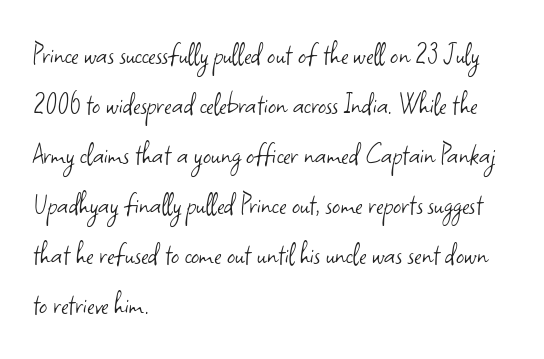
Q: Is the text bold? A: No.
Q: Is the text italic (slanted)? A: Yes.
Q: Is the typeface a serif or a sans-serif typeface? A: Sans-serif.
Q: Is the text underlined? A: No.
Q: How is the paragraph aligned? A: Left-aligned.
Q: Is the spacing between letters normal or unusually wide? A: Normal.
Q: Is the spacing between lines tight, normal or loose? A: Normal.
Q: Width (condensed, normal, or wide)? A: Normal.
Q: Stroke contrast? A: Low.
Q: x-height? A: Small.
Q: Monospaced? A: No.
